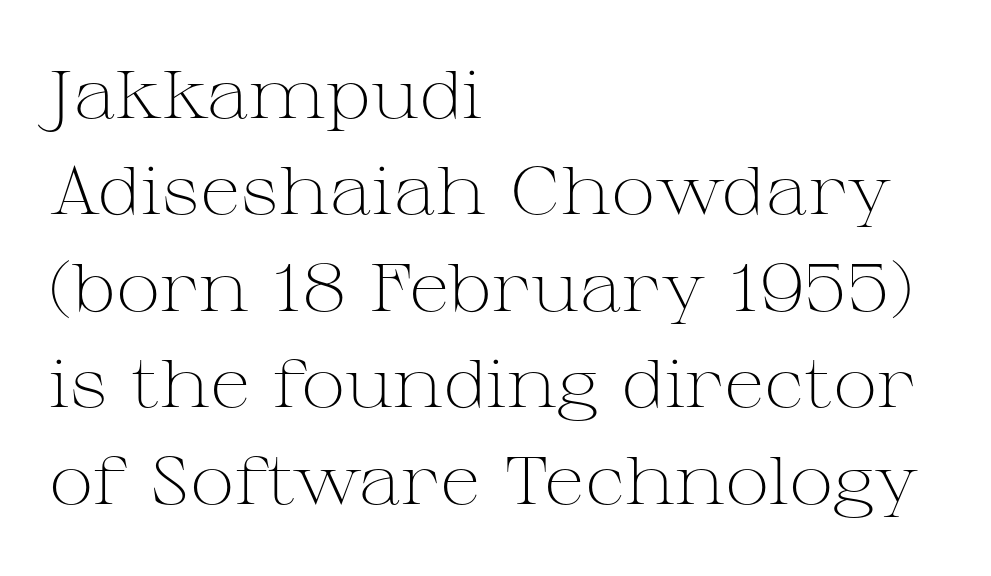
{"serif": "yes", "italic": "no", "bold": "no", "weight": "light", "width": "wide", "stroke_contrast": "medium", "x_height": "medium", "monospaced": "no", "underline": "no", "align": "left", "line_spacing": "normal", "line_spacing_ratio": 1.44, "letter_spacing": "normal", "letter_spacing_em": 0.0, "glyph_px": 67}
